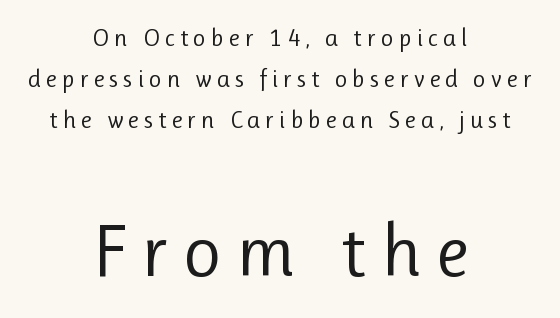
Is the stroke heavy? The answer is a plain regular-or-lighter. The passage shown is not underscored anywhere. The passage shown stacks its lines at a standard gap. Each letter keeps its own natural width here, so spacing adapts to shape.
